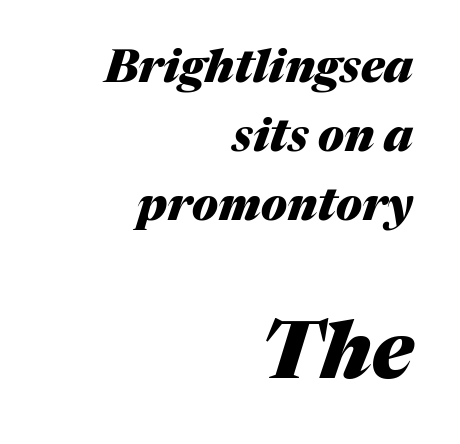
{"italic": "yes", "lean": "right", "slant_degrees": 17, "bold": "yes", "weight": "heavy", "width": "normal", "stroke_contrast": "medium", "x_height": "medium", "monospaced": "no", "underline": "no", "align": "right", "line_spacing": "normal", "line_spacing_ratio": 1.53, "letter_spacing": "normal", "letter_spacing_em": 0.0, "larger_block": "second", "size_ratio": 1.76, "glyph_px": 79}
